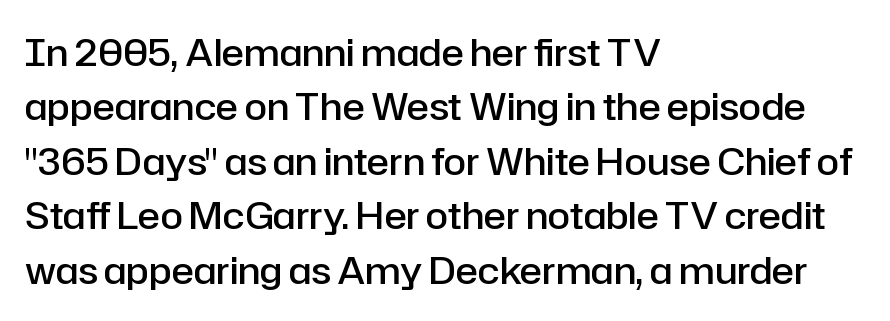
{"serif": "no", "italic": "no", "bold": "semi", "weight": "semibold", "width": "normal", "stroke_contrast": "low", "x_height": "medium", "monospaced": "no", "underline": "no", "align": "left", "line_spacing": "normal", "line_spacing_ratio": 1.47, "letter_spacing": "normal", "letter_spacing_em": 0.0, "glyph_px": 37}
